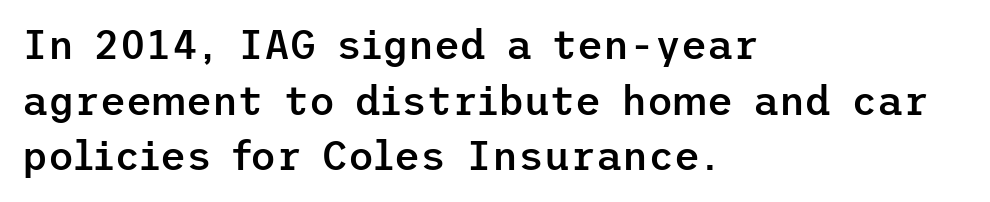
This sample uses plain, unmodified letter spacing. Serifs: no, the terminals of the letterforms are clean. Summary of weight: moderately heavy, a semibold. Reading down the block, your eye returns to a fixed left position each line. If you drew a line through each stem, it would be perfectly vertical.
